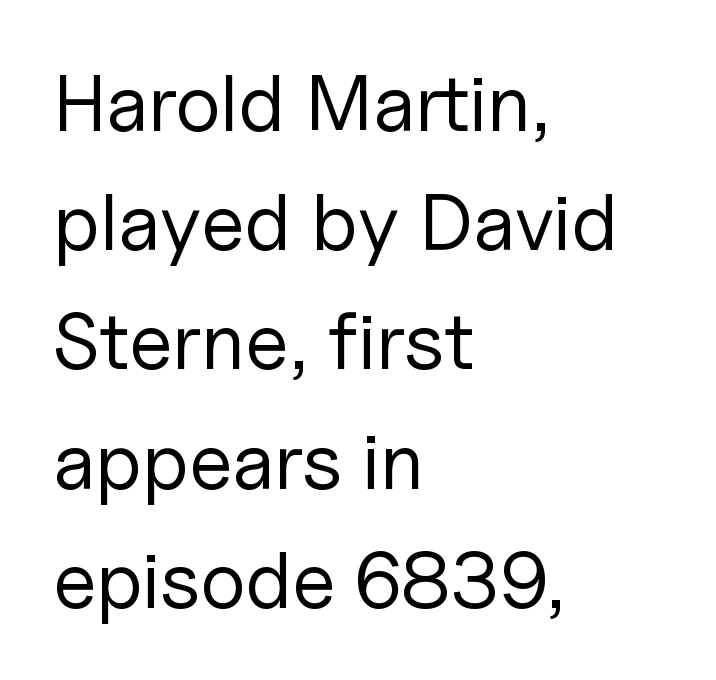
{"serif": "no", "italic": "no", "bold": "no", "weight": "regular", "width": "normal", "stroke_contrast": "low", "x_height": "medium", "monospaced": "no", "underline": "no", "align": "left", "line_spacing": "normal", "line_spacing_ratio": 1.49, "letter_spacing": "normal", "letter_spacing_em": 0.0, "glyph_px": 80}
